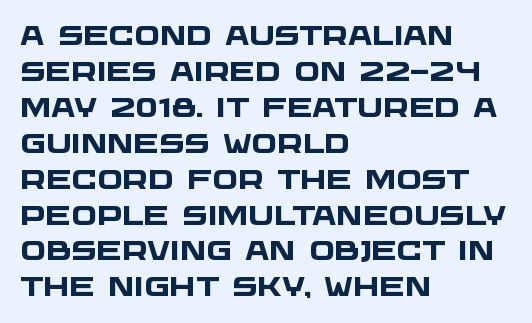
The image shows 27 px bold type; set left-aligned, normal line spacing (1.33x), normal letter spacing, not underlined.
